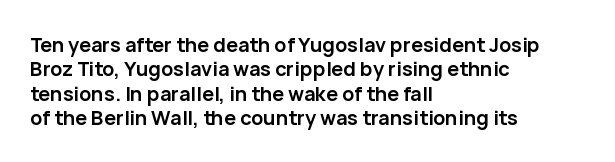
{"italic": "no", "bold": "yes", "underline": "no", "align": "left", "line_spacing_ratio": 1.22, "letter_spacing": "normal", "letter_spacing_em": 0.0, "glyph_px": 20}
